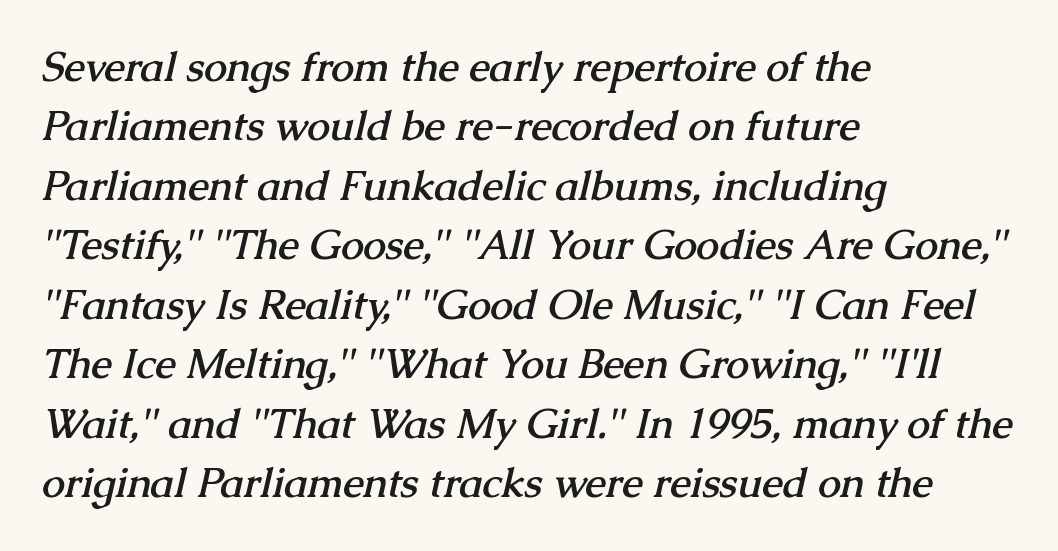
The rendering anchors every line to the left-hand side. Letter spacing: default. The vertical gap from one line to the next is medium. This is serif lettering, the kind often seen in printed books. Each row of text sits above clean, open space.
